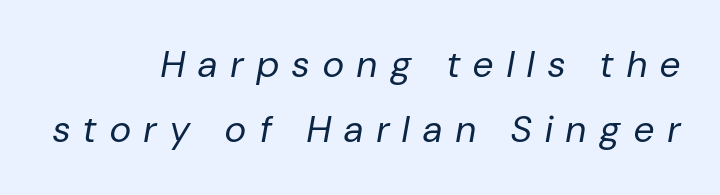
Slanted lettering throughout. In terms of letterspacing, this is a distinctly airy, spread setting. A bare baseline throughout the passage. The passage shown is typed in a proportional face where columns would drift. Every row of glyphs terminates at an identical x-position on the right. No heavy texture on the line: the type isn't bold.
